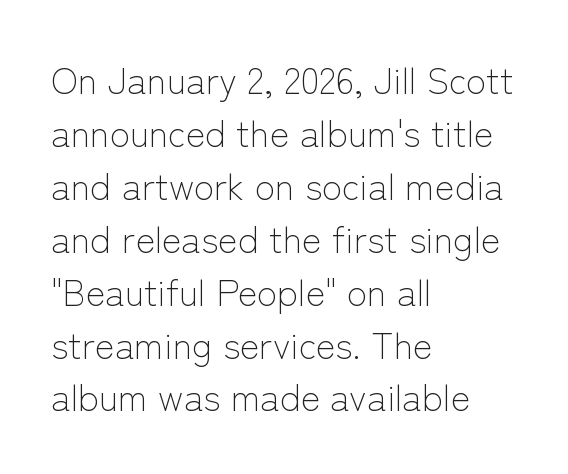
Q: Is the text bold? A: No.
Q: Is the text italic (slanted)? A: No, it is upright.
Q: Is the typeface a serif or a sans-serif typeface? A: Sans-serif.
Q: Is the text underlined? A: No.
Q: How is the paragraph aligned? A: Left-aligned.
Q: Is the spacing between letters normal or unusually wide? A: Normal.
Q: Is the spacing between lines tight, normal or loose? A: Normal.
Q: Width (condensed, normal, or wide)? A: Normal.
Q: Stroke contrast? A: Low.
Q: x-height? A: Medium.
Q: Monospaced? A: No.
